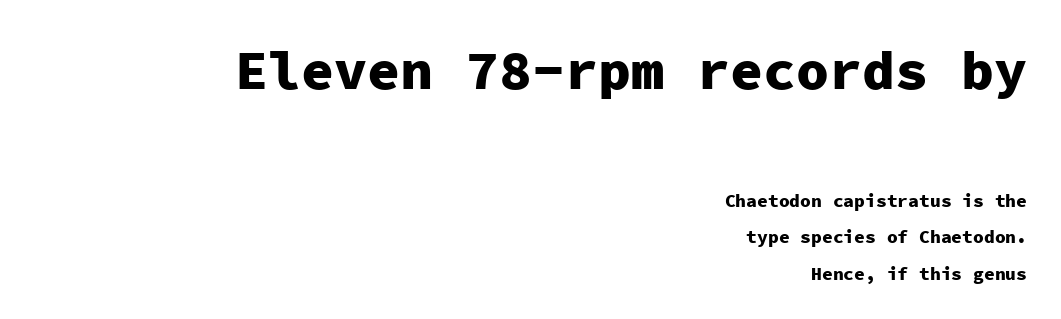
{"serif": "no", "italic": "no", "bold": "yes", "weight": "heavy", "width": "normal", "stroke_contrast": "low", "x_height": "medium", "monospaced": "yes", "underline": "no", "align": "right", "line_spacing": "loose", "line_spacing_ratio": 2.02, "letter_spacing": "normal", "letter_spacing_em": 0.0, "larger_block": "first", "size_ratio": 3.06, "glyph_px": 55}
